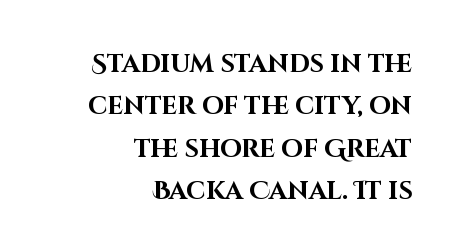
Leading: standard. Each row of text sits above clean, open space. The typesetter chose a ragged-left arrangement here. The letters sit at their default tracking, neither squeezed nor spread.
